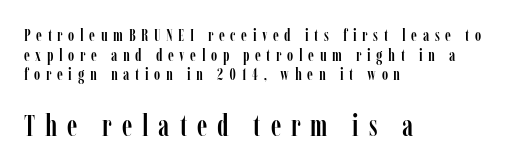
The image shows 30 px condensed serif type, upright; set left-aligned, tight line spacing (1.15x), unusually wide letter spacing (+0.33 em), not underlined; the second (bottom) block is 1.76x larger; low stroke contrast and a medium x-height.
